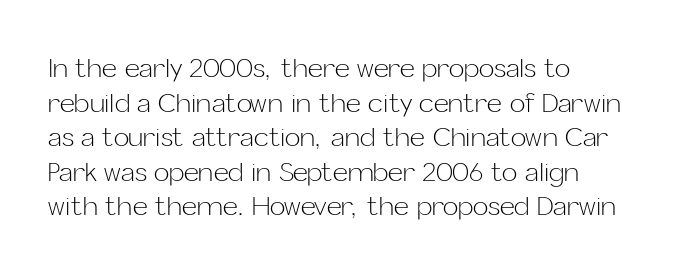
Q: Is the text bold? A: No.
Q: Is the text italic (slanted)? A: No, it is upright.
Q: Is the text underlined? A: No.
Q: How is the paragraph aligned? A: Left-aligned.
Q: Is the spacing between letters normal or unusually wide? A: Normal.
Q: Is the spacing between lines tight, normal or loose? A: Normal.
